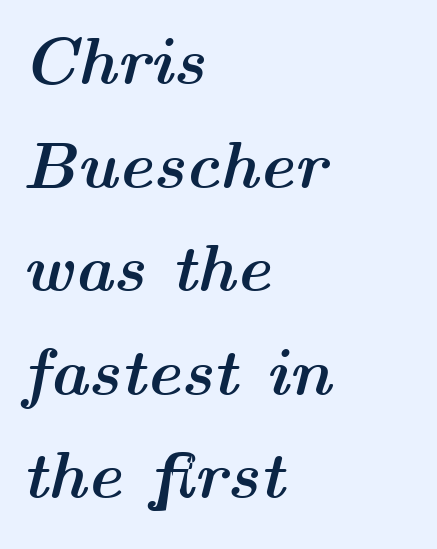
Q: Is the text bold? A: Yes.
Q: Is the text italic (slanted)? A: Yes, it leans right by about 14 degrees.
Q: Is the text underlined? A: No.
Q: How is the paragraph aligned? A: Left-aligned.
Q: Is the spacing between letters normal or unusually wide? A: Normal.
Q: Is the spacing between lines tight, normal or loose? A: Normal.
Q: Width (condensed, normal, or wide)? A: Wide.
Q: Stroke contrast? A: Medium.
Q: x-height? A: Medium.
Q: Monospaced? A: No.
